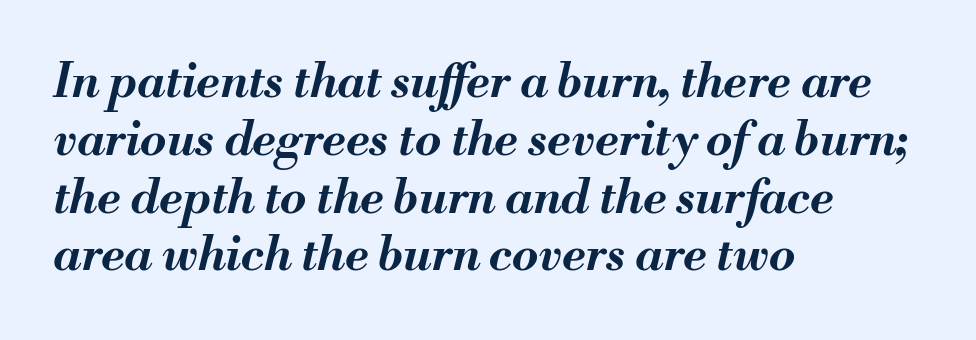
{"italic": "yes", "lean": "right", "slant_degrees": 13, "bold": "yes", "weight": "bold", "width": "normal", "stroke_contrast": "medium", "x_height": "small", "monospaced": "no", "underline": "no", "align": "left", "line_spacing_ratio": 1.23, "letter_spacing": "normal", "letter_spacing_em": 0.0, "glyph_px": 47}
